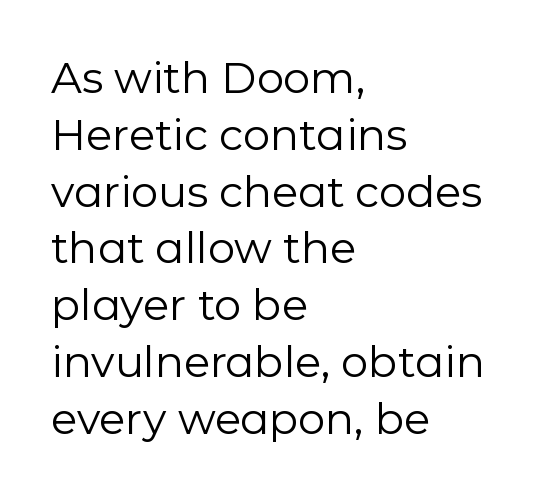
The image shows 43 px regular-weight sans-serif type, upright; set left-aligned, normal line spacing (1.32x), normal letter spacing, not underlined; low stroke contrast and a medium x-height.
